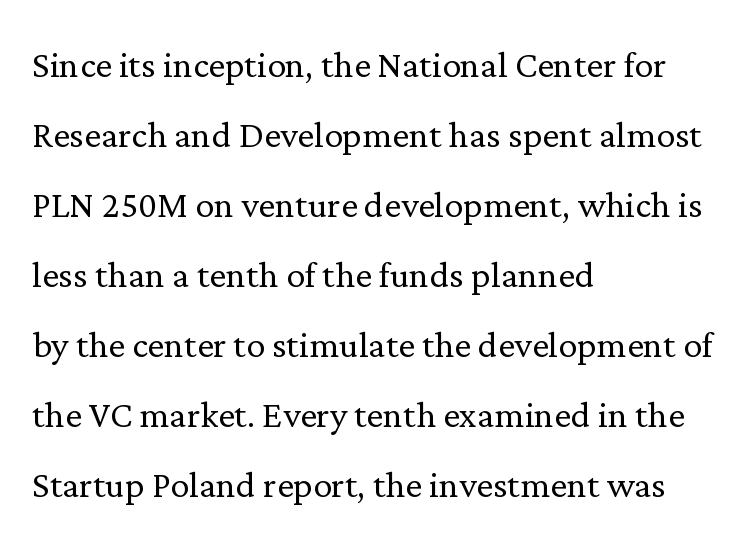
{"serif": "yes", "italic": "no", "bold": "no", "weight": "light", "width": "normal", "stroke_contrast": "low", "x_height": "medium", "monospaced": "no", "underline": "no", "align": "left", "line_spacing": "normal", "line_spacing_ratio": 1.49, "letter_spacing": "normal", "letter_spacing_em": 0.0, "glyph_px": 47}
